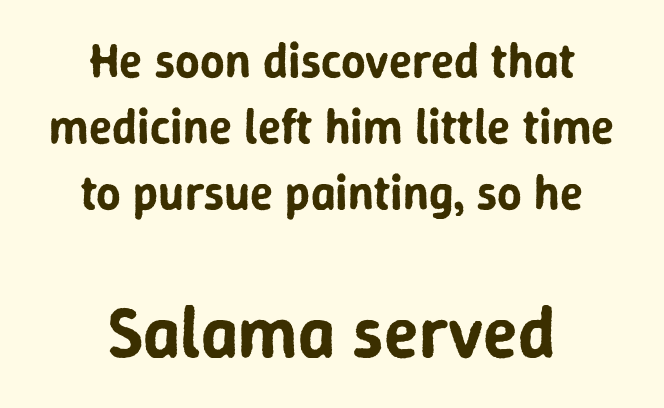
Notice how descenders clear the ascenders below comfortably — that's standard leading. Think of a printed novel: that variable character pitch is what you see here. The passage shown has conventional tracking throughout. It's the straight-up-and-down kind of type. The string is rendered with underlining switched off.
